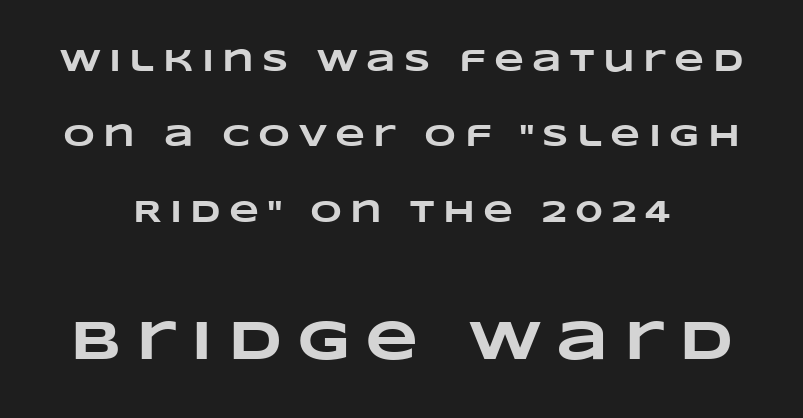
Q: Is the text bold? A: Yes.
Q: Is the text underlined? A: No.
Q: How is the paragraph aligned? A: Centered.
Q: Is the spacing between letters normal or unusually wide? A: Unusually wide.
Q: Is the spacing between lines tight, normal or loose? A: Loose.
Q: Which block of text is set in a larger size, the first (top) or the second (bottom)? A: The second (bottom) one.
Q: Width (condensed, normal, or wide)? A: Wide.
Q: Stroke contrast? A: Low.
Q: x-height? A: Large.
Q: Monospaced? A: No.
